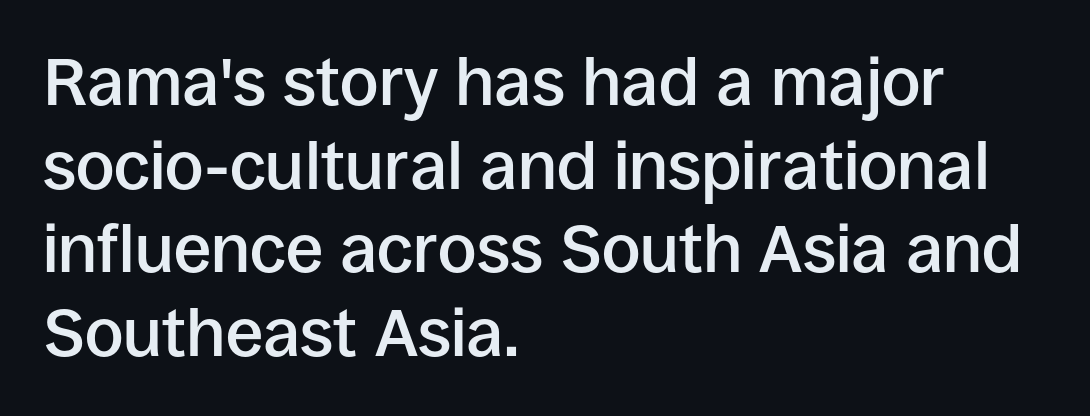
{"serif": "no", "italic": "no", "bold": "semi", "weight": "semibold", "width": "normal", "stroke_contrast": "low", "x_height": "large", "monospaced": "no", "underline": "no", "align": "left", "line_spacing": "normal", "line_spacing_ratio": 1.25, "letter_spacing": "normal", "letter_spacing_em": 0.0, "glyph_px": 67}
